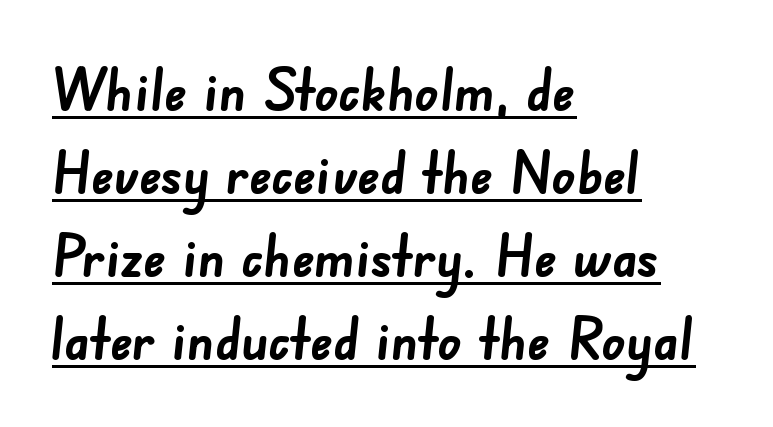
Is the letter spacing exaggerated? No — it looks like the ordinary default. One glance says typical: line gaps are just what's usual. You could not count columns in this text — the font is proportionally spaced. The rag falls on the right side of this text block.
